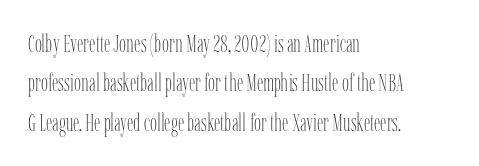
{"italic": "no", "bold": "no", "underline": "no", "align": "left", "line_spacing": "normal", "line_spacing_ratio": 1.58, "letter_spacing": "normal", "letter_spacing_em": 0.0, "glyph_px": 25}
